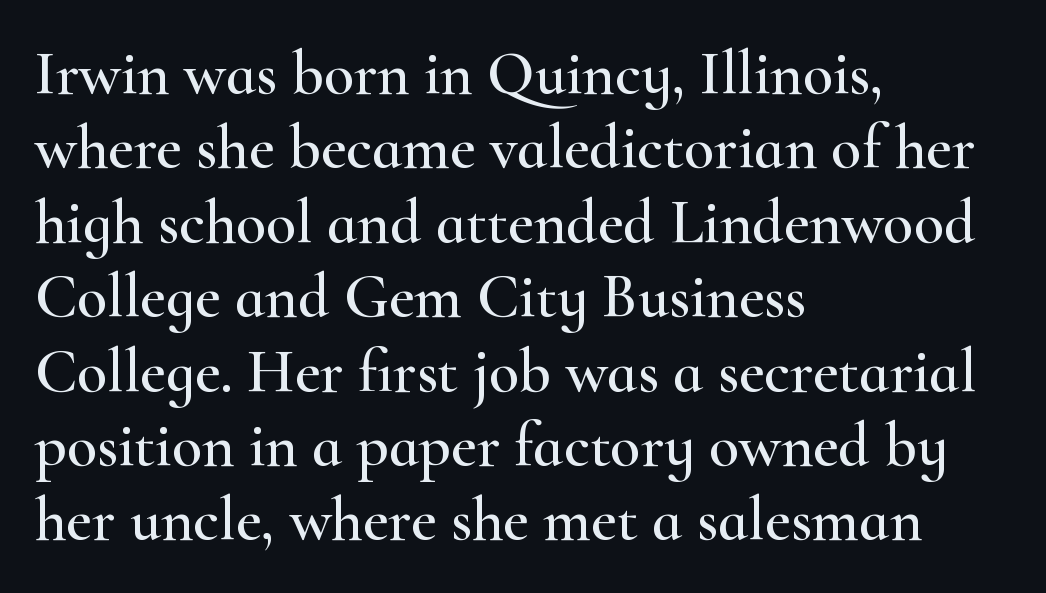
Note the varied advance widths — an 'i' is clearly narrower than an 'm'. Letters rest on an invisible, unmarked baseline. How are the letters spaced? Ordinarily, with no added tracking. The type sits square on the baseline with zero lean.
